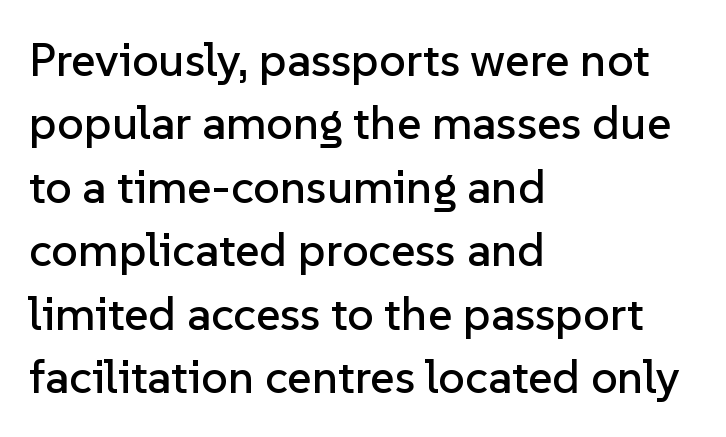
{"serif": "no", "italic": "no", "width": "normal", "stroke_contrast": "low", "x_height": "medium", "monospaced": "no", "underline": "no", "align": "left", "line_spacing": "normal", "line_spacing_ratio": 1.35, "letter_spacing": "normal", "letter_spacing_em": 0.0, "glyph_px": 47}
